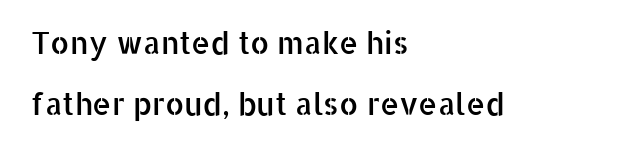
The image shows 30 px sans-serif type, upright; set left-aligned, loose line spacing (2.02x), normal letter spacing, not underlined; low stroke contrast and a medium x-height.
